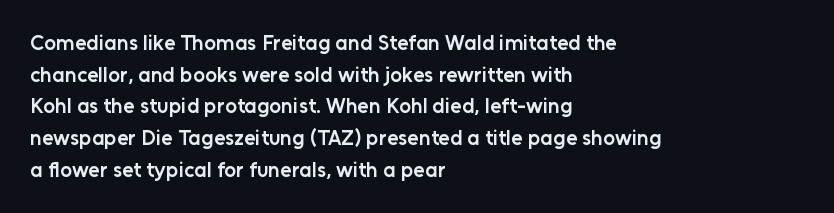
The image shows 21 px text type, upright; set left-aligned, normal line spacing (1.51x), normal letter spacing, not underlined.
